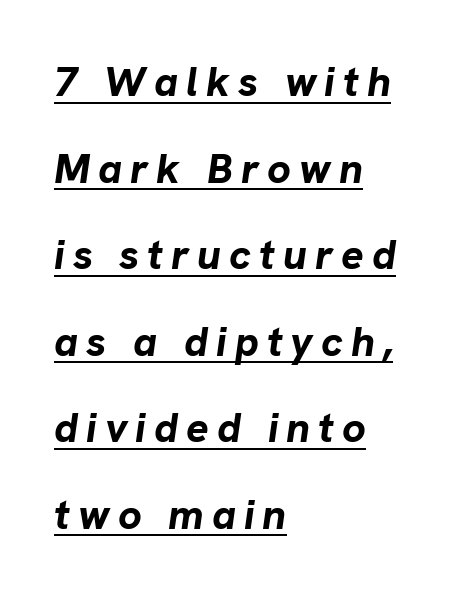
Q: Is the text bold? A: Yes.
Q: Is the text italic (slanted)? A: Yes, it leans right by about 8 degrees.
Q: Is the text underlined? A: Yes.
Q: How is the paragraph aligned? A: Left-aligned.
Q: Is the spacing between lines tight, normal or loose? A: Loose.
Q: Width (condensed, normal, or wide)? A: Normal.
Q: Stroke contrast? A: Low.
Q: x-height? A: Medium.
Q: Monospaced? A: No.
